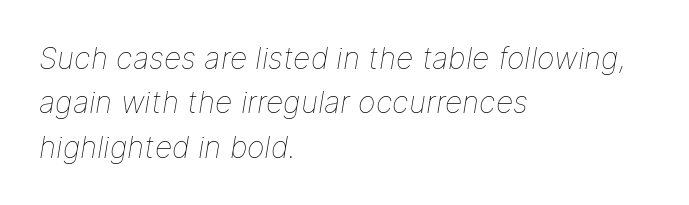
{"italic": "yes", "lean": "right", "slant_degrees": 9, "bold": "no", "weight": "thin", "width": "normal", "stroke_contrast": "low", "x_height": "medium", "monospaced": "no", "underline": "no", "align": "left", "line_spacing": "normal", "line_spacing_ratio": 1.48, "letter_spacing": "normal", "letter_spacing_em": 0.0, "glyph_px": 30}
